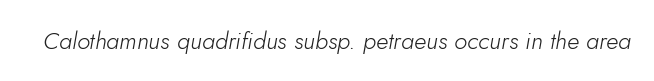
The image shows 24 px text type, italic (leaning right); set normal letter spacing, not underlined.
